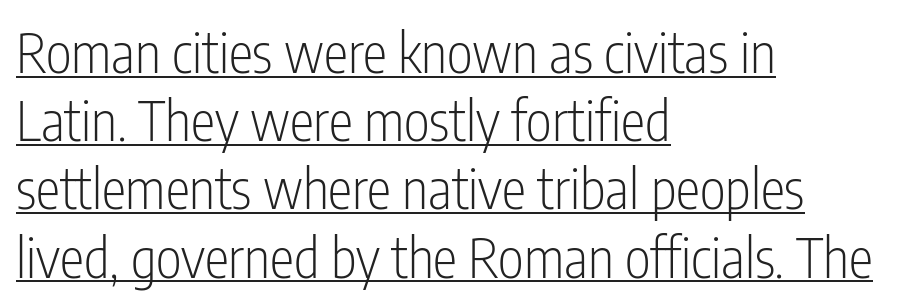
This rendering uses left alignment, leaving the right contour irregular. The rendering keeps characters at their native spacing. Is this a fixed-width face? No — the glyphs have proportional, varying widths. No chunkiness to these letters — they're not bold. Glance below the letters and you will spot a drawn line. A typesetter would mark this as roman, not italic.
